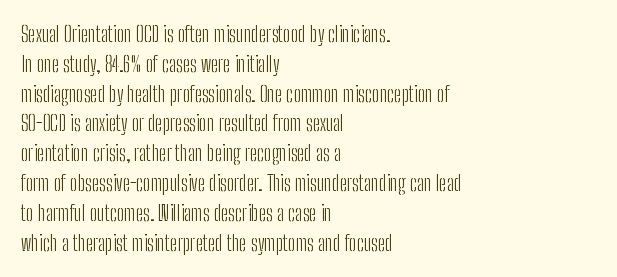
The image shows 21 px text type, upright; set left-aligned, normal line spacing (1.42x), normal letter spacing, not underlined.
